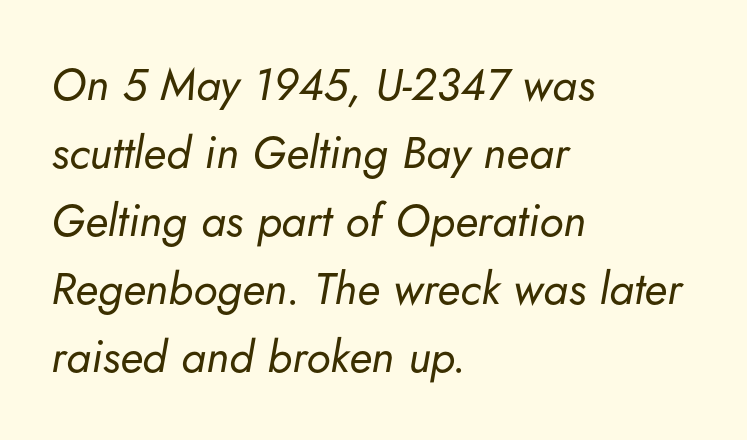
The image shows 45 px regular-weight type, italic (leaning right); set left-aligned, normal line spacing (1.51x), normal letter spacing, not underlined; low stroke contrast and a small x-height.
